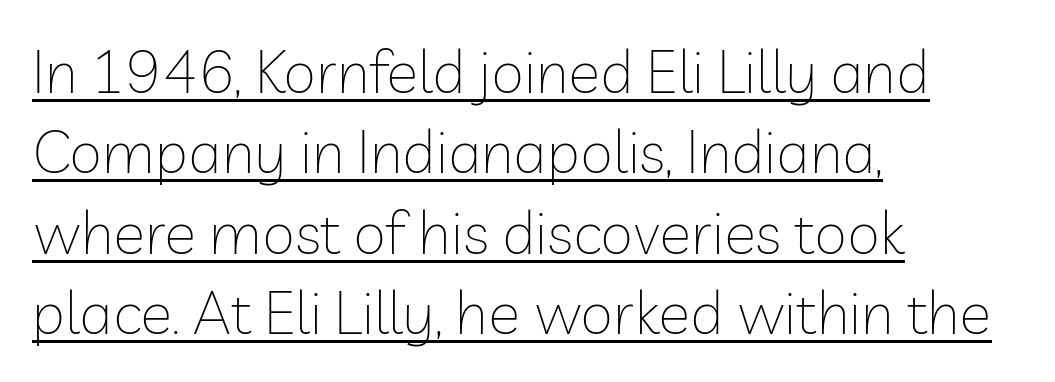
{"serif": "no", "italic": "no", "bold": "no", "weight": "thin", "width": "normal", "stroke_contrast": "low", "x_height": "medium", "monospaced": "no", "underline": "yes", "align": "left", "line_spacing": "normal", "line_spacing_ratio": 1.34, "letter_spacing": "normal", "letter_spacing_em": 0.0, "glyph_px": 60}
